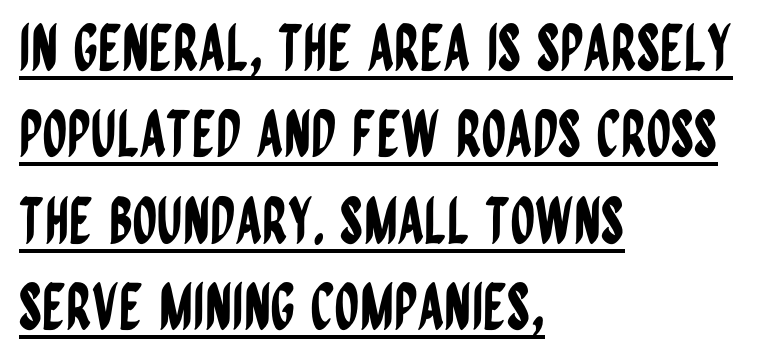
Q: Is the text italic (slanted)? A: No, it is upright.
Q: Is the typeface a serif or a sans-serif typeface? A: Sans-serif.
Q: Is the text underlined? A: Yes.
Q: How is the paragraph aligned? A: Left-aligned.
Q: Is the spacing between letters normal or unusually wide? A: Normal.
Q: Is the spacing between lines tight, normal or loose? A: Normal.
Q: Width (condensed, normal, or wide)? A: Condensed.
Q: Stroke contrast? A: Low.
Q: x-height? A: Large.
Q: Monospaced? A: No.
